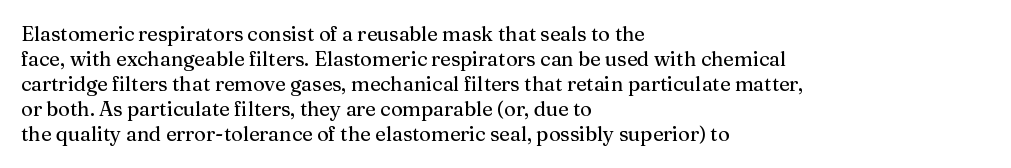
The space between consecutive lines is moderate. The area under the type is left untouched. The letters sit at their default tracking, neither squeezed nor spread. If you drew a line through each stem, it would be perfectly vertical. This rendering uses left alignment, leaving the right contour irregular.
